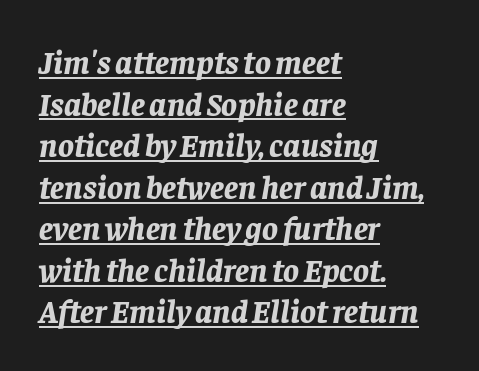
The image shows 33 px bold type, italic (leaning right); set left-aligned, normal line spacing (1.26x), normal letter spacing, underlined; low stroke contrast and a large x-height.
